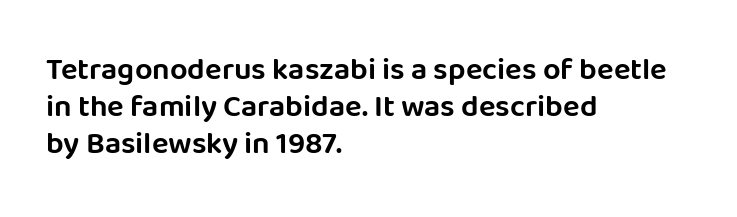
{"serif": "no", "italic": "no", "width": "normal", "stroke_contrast": "low", "x_height": "large", "monospaced": "no", "underline": "no", "align": "left", "line_spacing_ratio": 1.2, "letter_spacing": "normal", "letter_spacing_em": 0.0, "glyph_px": 31}
